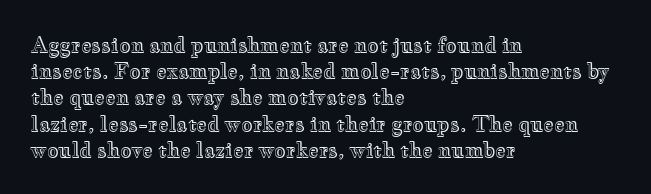
Q: Is the text italic (slanted)? A: No, it is upright.
Q: Is the text underlined? A: No.
Q: How is the paragraph aligned? A: Left-aligned.
Q: Is the spacing between letters normal or unusually wide? A: Normal.
Q: Is the spacing between lines tight, normal or loose? A: Normal.
